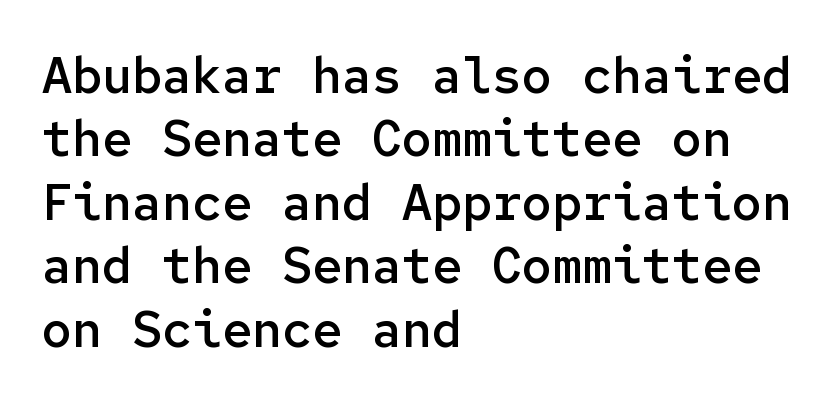
{"serif": "no", "italic": "no", "bold": "semi", "weight": "semibold", "width": "normal", "stroke_contrast": "low", "x_height": "medium", "monospaced": "yes", "underline": "no", "align": "left", "line_spacing": "normal", "line_spacing_ratio": 1.27, "letter_spacing": "normal", "letter_spacing_em": 0.0, "glyph_px": 50}
